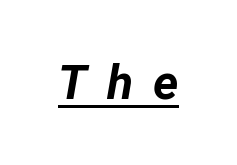
{"italic": "yes", "lean": "right", "slant_degrees": 12, "bold": "yes", "weight": "bold", "width": "normal", "stroke_contrast": "low", "x_height": "medium", "monospaced": "no", "underline": "yes", "letter_spacing": "wide", "letter_spacing_em": 0.41, "glyph_px": 48}
